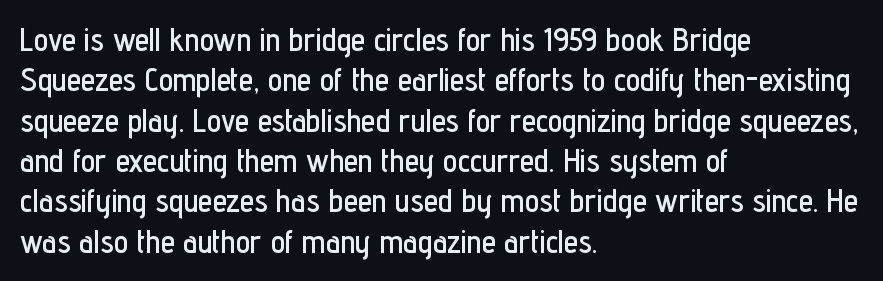
The image shows 32 px condensed sans-serif type, upright; set left-aligned, normal line spacing (1.26x), normal letter spacing, not underlined; low stroke contrast and a medium x-height.
